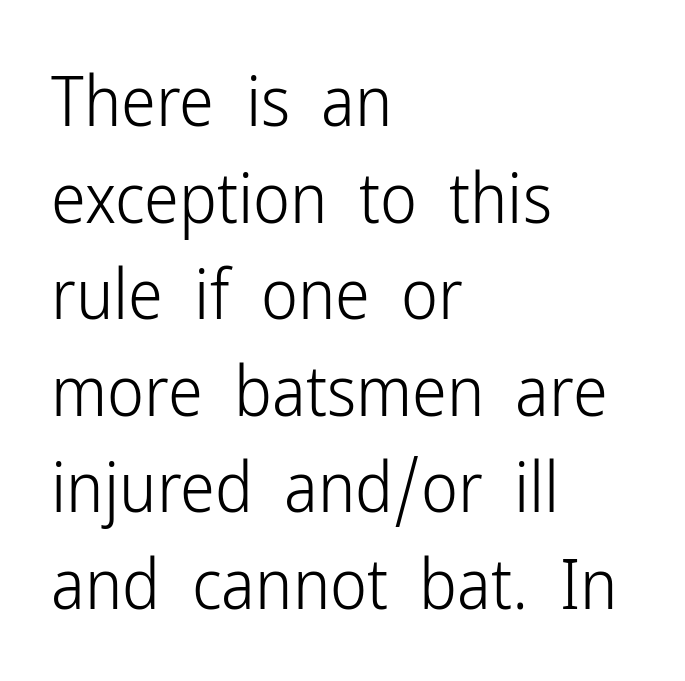
{"serif": "no", "italic": "no", "bold": "no", "weight": "light", "width": "condensed", "stroke_contrast": "low", "x_height": "medium", "monospaced": "no", "underline": "no", "align": "left", "line_spacing": "normal", "line_spacing_ratio": 1.38, "letter_spacing": "normal", "letter_spacing_em": 0.0, "glyph_px": 70}
